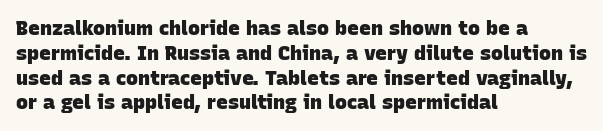
The image shows 20 px bold type; set left-aligned, line spacing 1.24x, normal letter spacing, not underlined.
